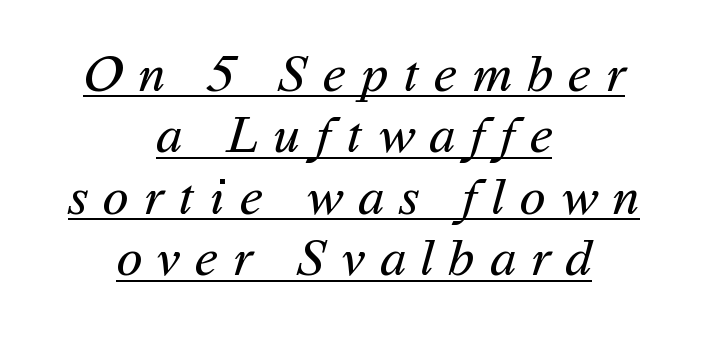
Q: Is the text bold? A: No.
Q: Is the typeface a serif or a sans-serif typeface? A: Sans-serif.
Q: Is the text underlined? A: Yes.
Q: How is the paragraph aligned? A: Centered.
Q: Is the spacing between letters normal or unusually wide? A: Unusually wide.
Q: Width (condensed, normal, or wide)? A: Normal.
Q: Stroke contrast? A: Medium.
Q: x-height? A: Medium.
Q: Monospaced? A: No.
